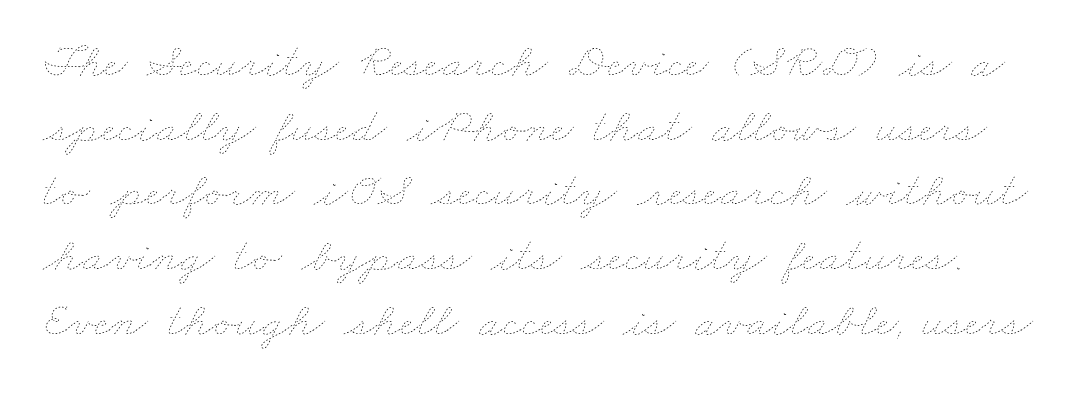
Rows of type keep a routine distance in the vertical direction. No heavy texture on the line: the type isn't bold. These lines keep a tight, regular rhythm from letter to letter. Spacing verdict: proportional, widths tailored to each character. Nobody drew a line under any word here.
